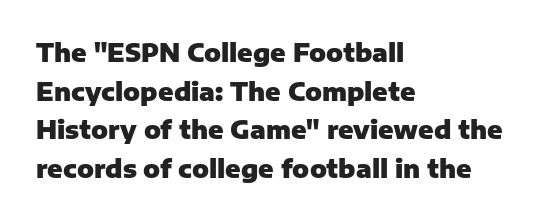
{"italic": "no", "bold": "yes", "underline": "no", "align": "left", "line_spacing": "normal", "line_spacing_ratio": 1.55, "letter_spacing": "normal", "letter_spacing_em": 0.0, "glyph_px": 25}
